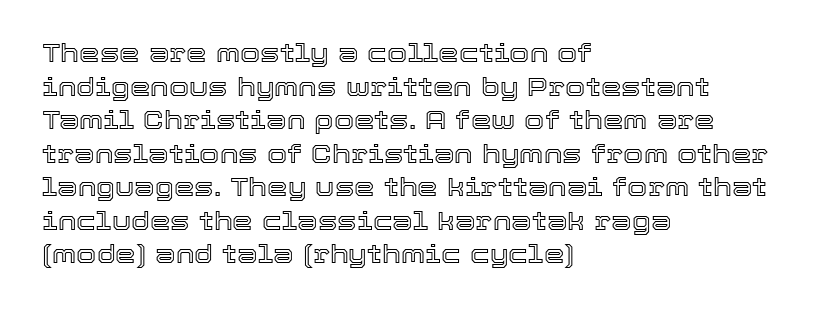
Q: Is the text italic (slanted)? A: No, it is upright.
Q: Is the text underlined? A: No.
Q: How is the paragraph aligned? A: Left-aligned.
Q: Is the spacing between letters normal or unusually wide? A: Normal.
Q: Is the spacing between lines tight, normal or loose? A: Normal.
